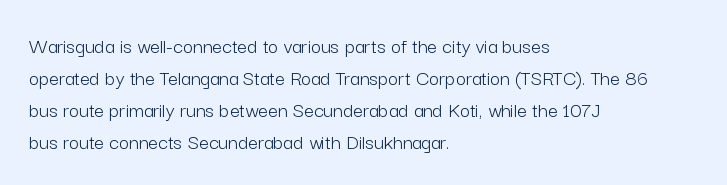
{"italic": "no", "bold": "no", "underline": "no", "align": "left", "line_spacing": "normal", "line_spacing_ratio": 1.45, "letter_spacing": "normal", "letter_spacing_em": 0.0, "glyph_px": 22}
